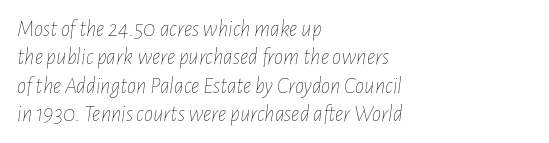
The passage is arranged the way most books set body copy — flush left. Just letters on the line, the space beneath them empty. The strokes carry an ordinary text weight at most. It's the slanting kind of type. Is the letter spacing exaggerated? No — it looks like the ordinary default.
